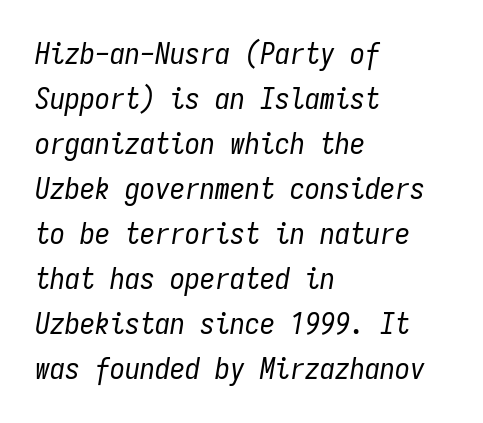
Q: Is the text bold? A: No.
Q: Is the text italic (slanted)? A: Yes, it leans right by about 9 degrees.
Q: Is the text underlined? A: No.
Q: How is the paragraph aligned? A: Left-aligned.
Q: Is the spacing between letters normal or unusually wide? A: Normal.
Q: Is the spacing between lines tight, normal or loose? A: Normal.
Q: Width (condensed, normal, or wide)? A: Condensed.
Q: Stroke contrast? A: Low.
Q: x-height? A: Medium.
Q: Monospaced? A: Yes.
